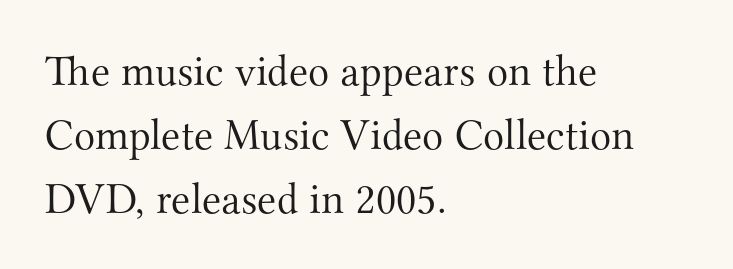
Q: Is the text bold? A: No.
Q: Is the text italic (slanted)? A: No, it is upright.
Q: Is the typeface a serif or a sans-serif typeface? A: Serif.
Q: Is the text underlined? A: No.
Q: How is the paragraph aligned? A: Left-aligned.
Q: Is the spacing between letters normal or unusually wide? A: Normal.
Q: Is the spacing between lines tight, normal or loose? A: Normal.
Q: Width (condensed, normal, or wide)? A: Normal.
Q: Stroke contrast? A: Medium.
Q: x-height? A: Small.
Q: Monospaced? A: No.
